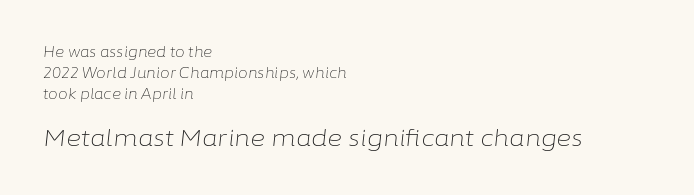
Q: Is the text bold? A: No.
Q: Is the text italic (slanted)? A: Yes, it leans right by about 6 degrees.
Q: Is the text underlined? A: No.
Q: How is the paragraph aligned? A: Left-aligned.
Q: Is the spacing between letters normal or unusually wide? A: Normal.
Q: Is the spacing between lines tight, normal or loose? A: Normal.
Q: Which block of text is set in a larger size, the first (top) or the second (bottom)? A: The second (bottom) one.
